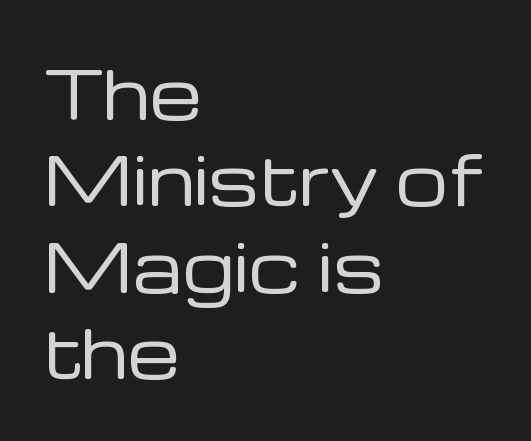
The image shows 66 px regular-weight sans-serif type, upright; set left-aligned, normal line spacing (1.31x), normal letter spacing, not underlined; low stroke contrast and a medium x-height.
